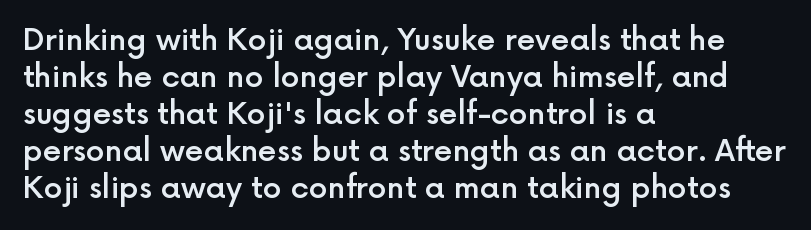
{"serif": "no", "italic": "no", "bold": "semi", "weight": "semibold", "width": "normal", "x_height": "medium", "monospaced": "no", "underline": "no", "align": "left", "line_spacing_ratio": 1.23, "letter_spacing": "normal", "letter_spacing_em": 0.0, "glyph_px": 30}
